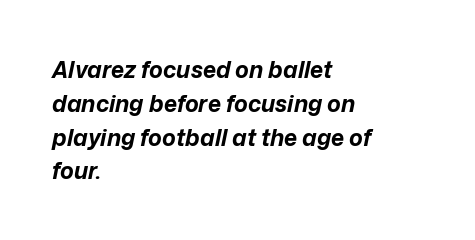
{"italic": "yes", "lean": "right", "slant_degrees": 12, "bold": "yes", "underline": "no", "align": "left", "line_spacing": "normal", "line_spacing_ratio": 1.47, "letter_spacing": "normal", "letter_spacing_em": 0.0, "glyph_px": 23}
